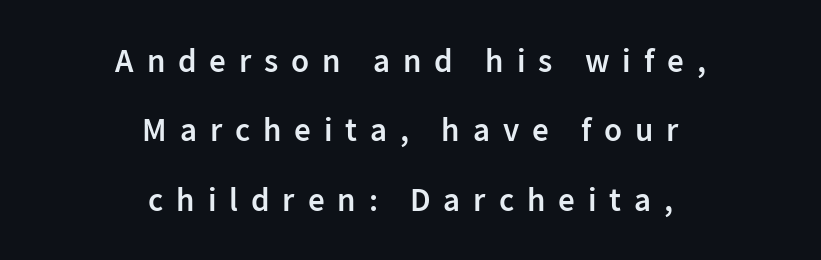
{"serif": "no", "italic": "no", "bold": "semi", "weight": "semibold", "width": "normal", "stroke_contrast": "low", "x_height": "medium", "monospaced": "no", "underline": "no", "align": "center", "line_spacing": "loose", "line_spacing_ratio": 2.1, "letter_spacing": "wide", "letter_spacing_em": 0.39, "glyph_px": 33}
